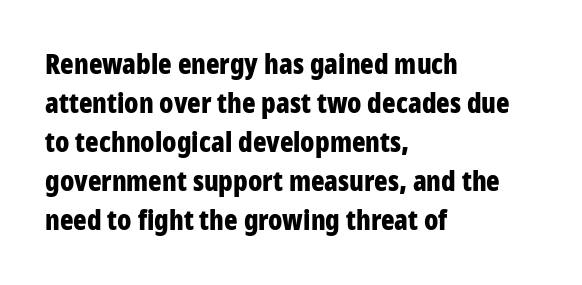
The image shows 28 px bold, condensed sans-serif type, upright; set left-aligned, normal line spacing (1.39x), normal letter spacing, not underlined; low stroke contrast and a large x-height.
